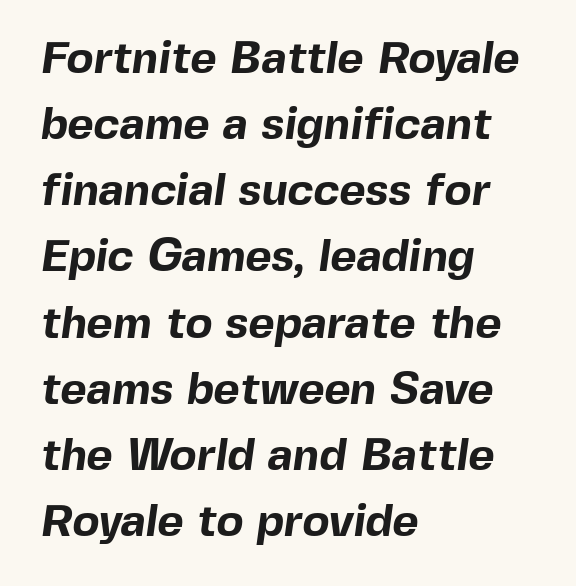
Each new line begins a customary step beneath the previous one. Alignment: flush left. No feet cap the strokes, marking this as sans-serif type. Here the designer chose a conventional face with non-uniform glyph widths. The letters are bold, with thick, heavy strokes.
